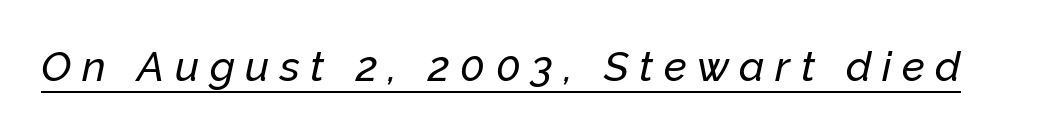
Q: Is the text italic (slanted)? A: Yes, it leans right by about 12 degrees.
Q: Is the text underlined? A: Yes.
Q: Is the spacing between letters normal or unusually wide? A: Unusually wide.
Q: Width (condensed, normal, or wide)? A: Normal.
Q: Stroke contrast? A: Low.
Q: x-height? A: Medium.
Q: Monospaced? A: No.
